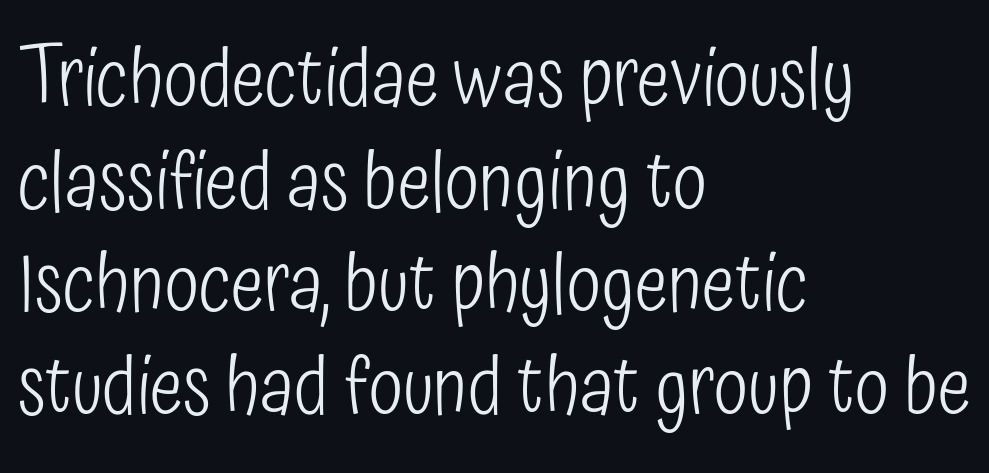
The image shows 79 px light, condensed sans-serif type, upright; set left-aligned, normal line spacing (1.3x), normal letter spacing, not underlined; low stroke contrast and a medium x-height.
